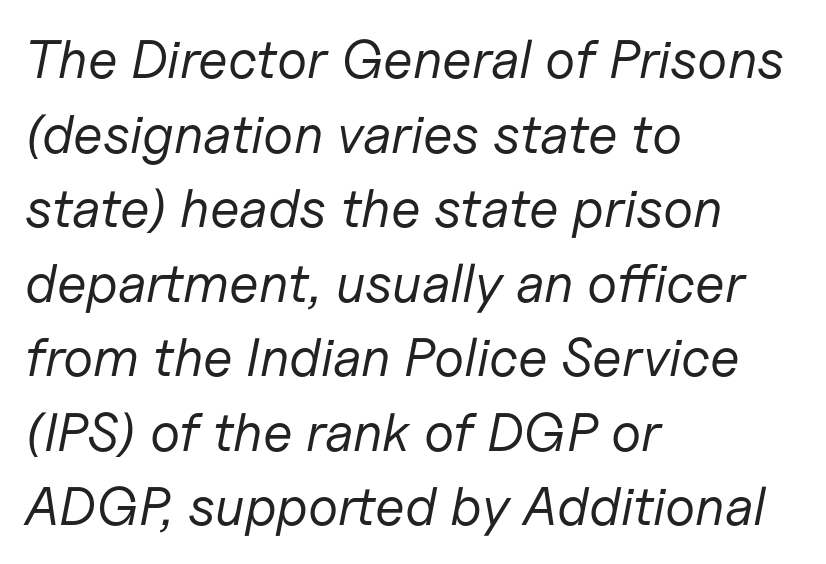
Q: Is the text bold? A: No.
Q: Is the text italic (slanted)? A: Yes, it leans right by about 11 degrees.
Q: Is the text underlined? A: No.
Q: How is the paragraph aligned? A: Left-aligned.
Q: Is the spacing between letters normal or unusually wide? A: Normal.
Q: Is the spacing between lines tight, normal or loose? A: Normal.
Q: Width (condensed, normal, or wide)? A: Normal.
Q: Stroke contrast? A: Low.
Q: x-height? A: Medium.
Q: Monospaced? A: No.
